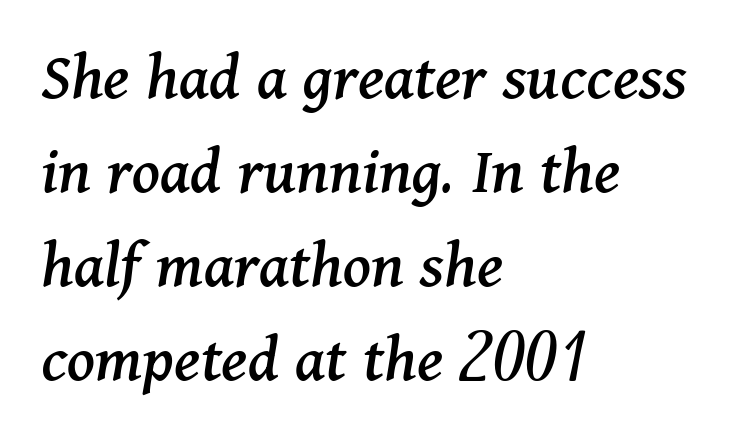
Type style note: has serifs. The rendering uses a moderate line-height, typical for paragraphs. Inter-character spacing is left at the font's built-in metrics. Line beginnings align vertically; line endings do not. Does the lettering tilt? It does — this is italic. The letters advance in unequal steps, a hallmark of proportional type.
